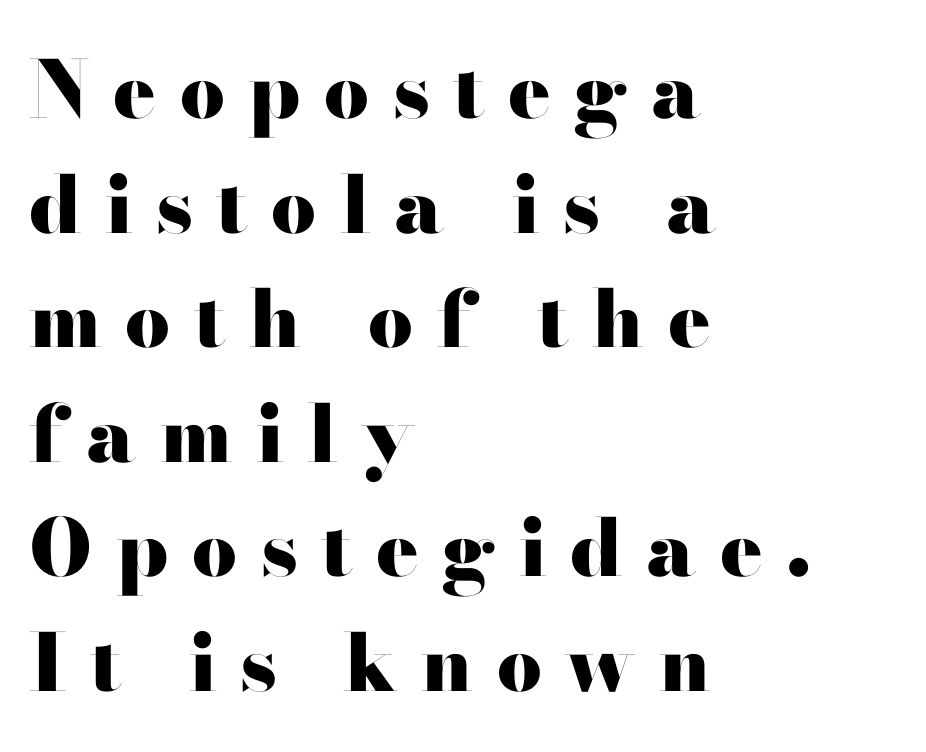
Q: Is the text bold? A: Yes.
Q: Is the text italic (slanted)? A: No, it is upright.
Q: Is the typeface a serif or a sans-serif typeface? A: Sans-serif.
Q: Is the text underlined? A: No.
Q: How is the paragraph aligned? A: Left-aligned.
Q: Is the spacing between letters normal or unusually wide? A: Unusually wide.
Q: Is the spacing between lines tight, normal or loose? A: Normal.
Q: Width (condensed, normal, or wide)? A: Wide.
Q: Stroke contrast? A: High.
Q: x-height? A: Small.
Q: Monospaced? A: No.
